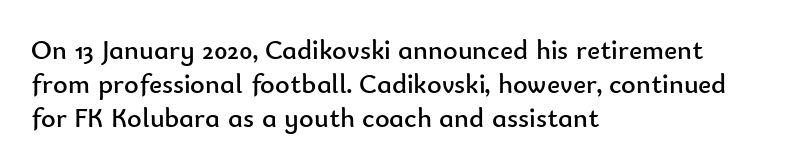
{"serif": "no", "italic": "no", "bold": "no", "weight": "regular", "width": "normal", "stroke_contrast": "low", "x_height": "small", "monospaced": "no", "underline": "no", "align": "left", "line_spacing_ratio": 1.21, "letter_spacing": "normal", "letter_spacing_em": 0.0, "glyph_px": 28}
